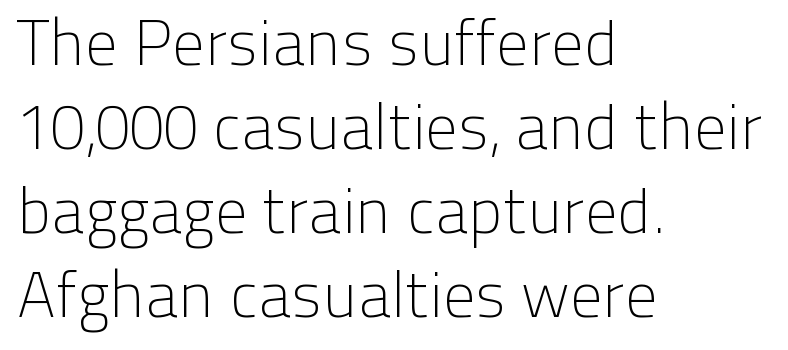
{"serif": "no", "italic": "no", "bold": "no", "weight": "light", "width": "normal", "stroke_contrast": "low", "x_height": "medium", "monospaced": "no", "underline": "no", "align": "left", "line_spacing": "normal", "line_spacing_ratio": 1.31, "letter_spacing": "normal", "letter_spacing_em": 0.0, "glyph_px": 64}
